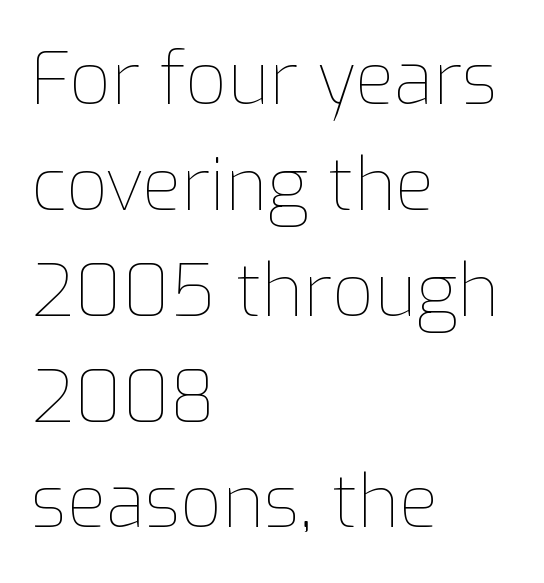
The image shows 72 px thin type, upright; set left-aligned, normal line spacing (1.47x), normal letter spacing, not underlined; low stroke contrast and a medium x-height.
